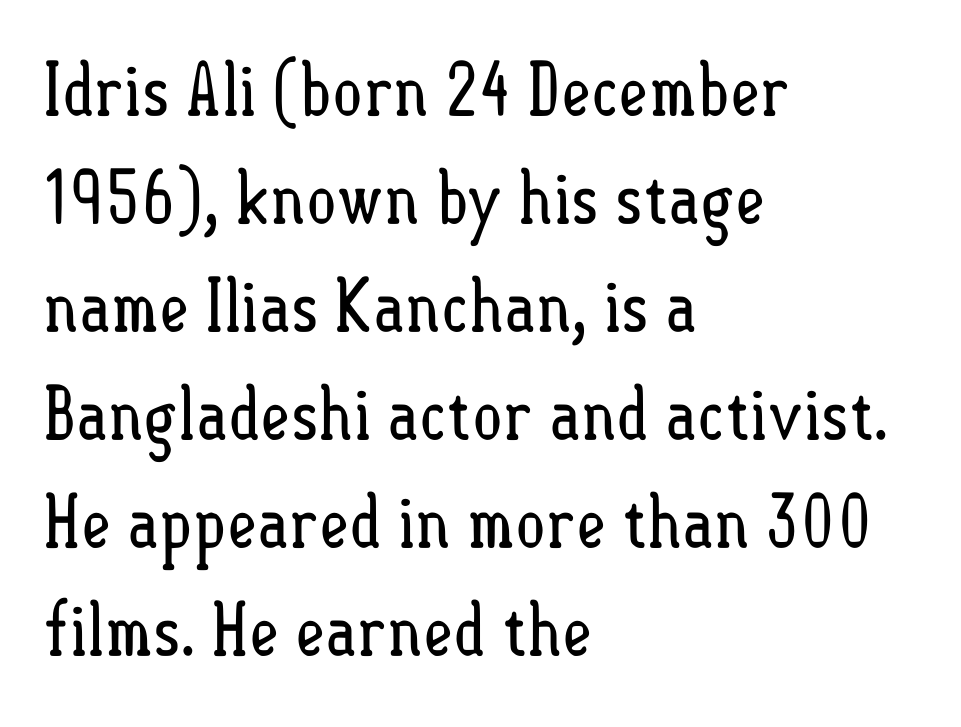
Q: Is the text bold? A: No.
Q: Is the text italic (slanted)? A: No, it is upright.
Q: Is the text underlined? A: No.
Q: How is the paragraph aligned? A: Left-aligned.
Q: Is the spacing between letters normal or unusually wide? A: Normal.
Q: Is the spacing between lines tight, normal or loose? A: Normal.
Q: Width (condensed, normal, or wide)? A: Condensed.
Q: Stroke contrast? A: Low.
Q: x-height? A: Small.
Q: Monospaced? A: No.
